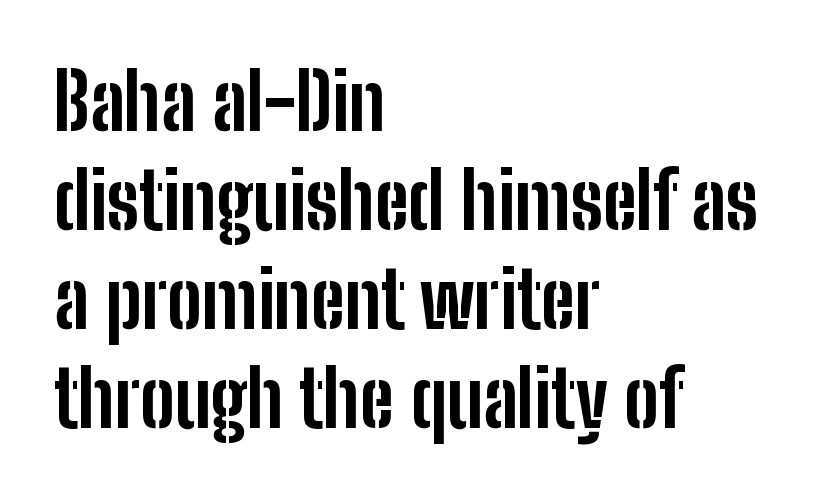
Q: Is the text bold? A: Yes.
Q: Is the text italic (slanted)? A: No, it is upright.
Q: Is the typeface a serif or a sans-serif typeface? A: Sans-serif.
Q: Is the text underlined? A: No.
Q: How is the paragraph aligned? A: Left-aligned.
Q: Is the spacing between letters normal or unusually wide? A: Normal.
Q: Is the spacing between lines tight, normal or loose? A: Normal.
Q: Width (condensed, normal, or wide)? A: Condensed.
Q: Stroke contrast? A: Low.
Q: x-height? A: Medium.
Q: Monospaced? A: No.
